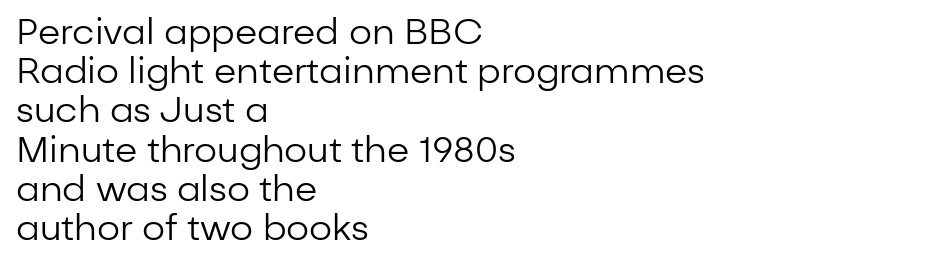
{"serif": "no", "italic": "no", "bold": "no", "weight": "regular", "width": "normal", "stroke_contrast": "low", "x_height": "medium", "monospaced": "no", "underline": "no", "align": "left", "line_spacing": "tight", "line_spacing_ratio": 1.09, "letter_spacing": "normal", "letter_spacing_em": 0.0, "glyph_px": 36}
